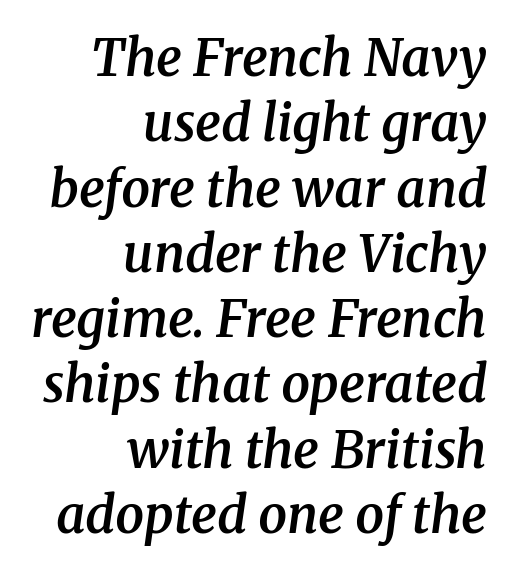
Q: Is the text bold? A: Semi-bold.
Q: Is the text italic (slanted)? A: Yes, it leans right by about 8 degrees.
Q: Is the typeface a serif or a sans-serif typeface? A: Serif.
Q: Is the text underlined? A: No.
Q: How is the paragraph aligned? A: Right-aligned.
Q: Is the spacing between letters normal or unusually wide? A: Normal.
Q: Is the spacing between lines tight, normal or loose? A: Normal.
Q: Width (condensed, normal, or wide)? A: Normal.
Q: Stroke contrast? A: Medium.
Q: x-height? A: Medium.
Q: Monospaced? A: No.
